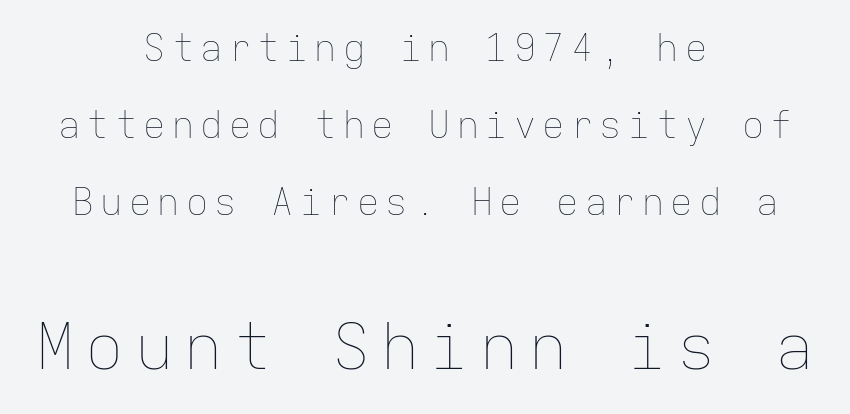
Italic: no, the glyphs are upright roman. Which of the two is more prominent by size? The second, at the bottom. In terms of leading, this rendering errs on the spacious side. Casual observation: everything's sitting right in the middle.
